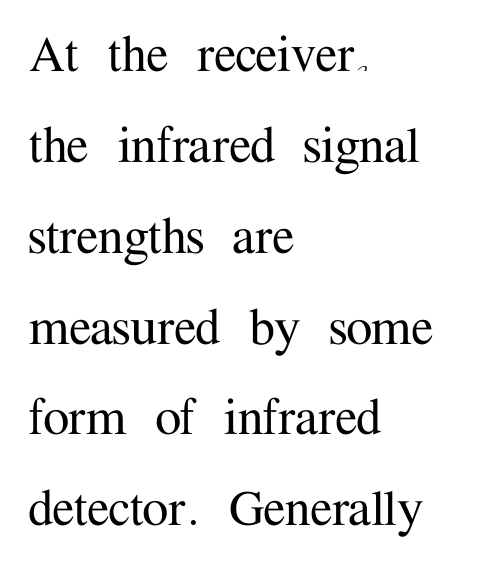
{"serif": "yes", "italic": "no", "width": "normal", "stroke_contrast": "medium", "x_height": "medium", "monospaced": "no", "underline": "no", "align": "left", "line_spacing": "normal", "line_spacing_ratio": 1.54, "letter_spacing": "normal", "letter_spacing_em": 0.0, "glyph_px": 59}
